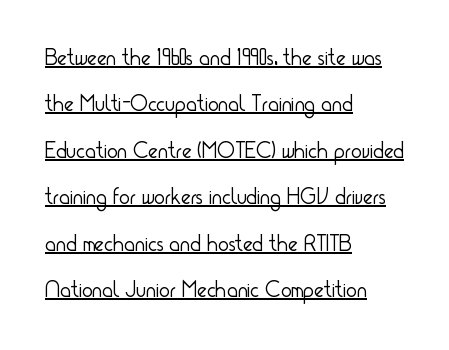
The image shows 23 px text type, upright; set left-aligned, loose line spacing (2.02x), normal letter spacing, underlined.
